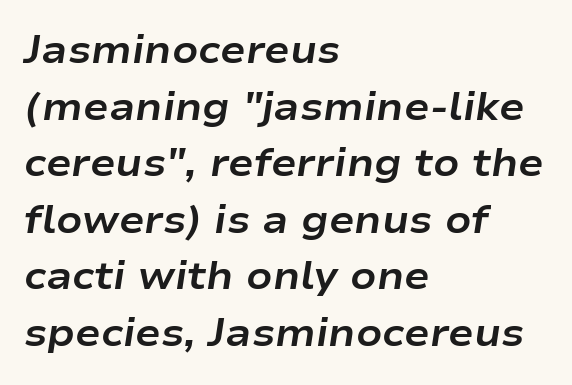
Standard letterfit; no display-style spreading of the glyphs. You can tell it's italic because the verticals aren't actually vertical. Unmarked baselines from the first word to the last. Whoever set this chose a conventional vertical rhythm. A full-strength bold gives these letters their thick strokes. Alignment: flush left.
